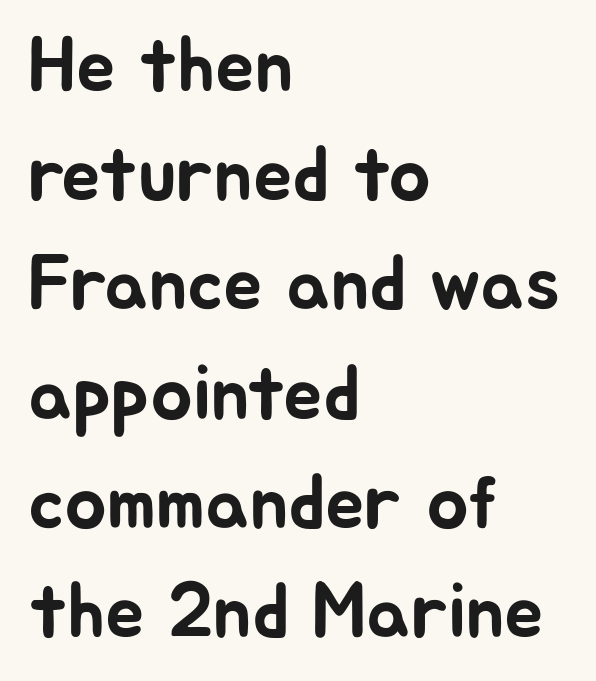
{"serif": "no", "italic": "no", "width": "normal", "stroke_contrast": "low", "x_height": "medium", "monospaced": "no", "underline": "no", "align": "left", "line_spacing": "normal", "line_spacing_ratio": 1.4, "letter_spacing": "normal", "letter_spacing_em": 0.0, "glyph_px": 78}
